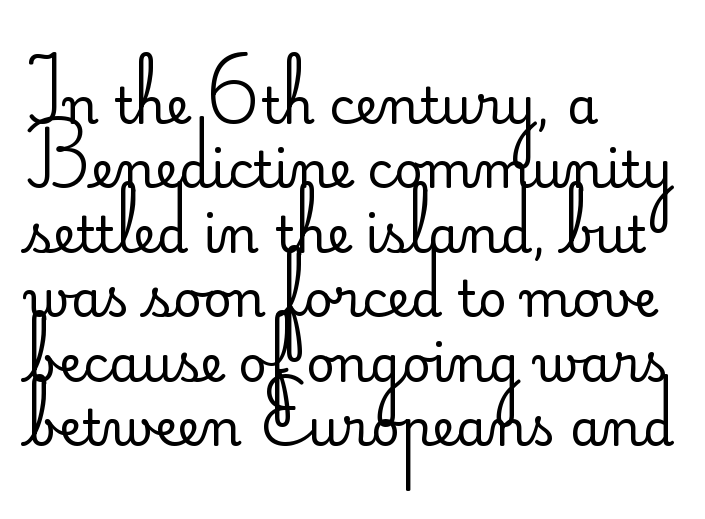
The image shows 50 px regular-weight sans-serif type, upright; set left-aligned, normal line spacing (1.29x), normal letter spacing, not underlined; low stroke contrast and a small x-height.
